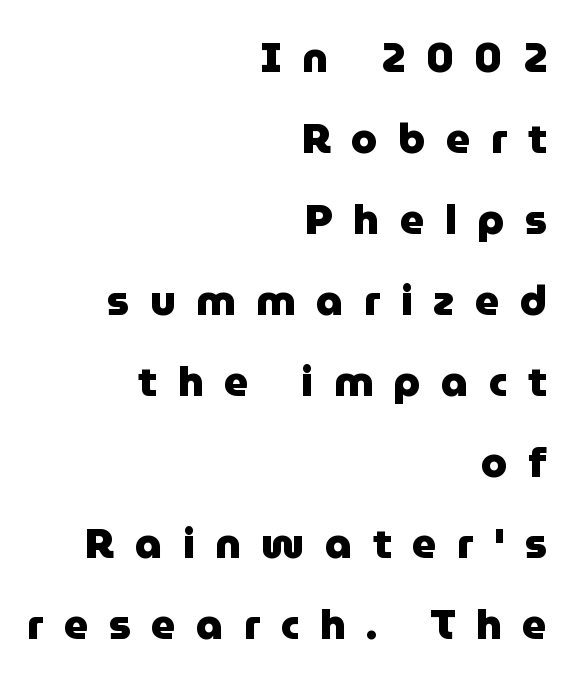
{"serif": "no", "italic": "no", "bold": "yes", "weight": "heavy", "width": "normal", "stroke_contrast": "low", "x_height": "medium", "monospaced": "no", "underline": "no", "align": "right", "line_spacing": "loose", "line_spacing_ratio": 1.93, "letter_spacing": "wide", "letter_spacing_em": 0.49, "glyph_px": 42}
